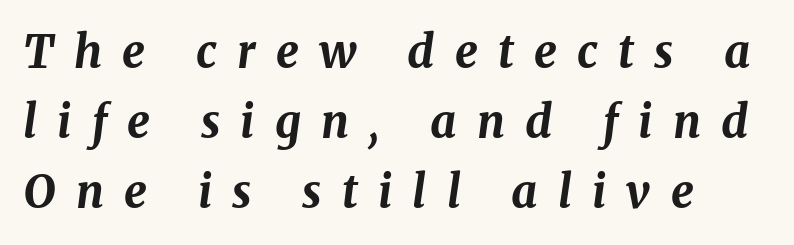
Q: Is the text bold? A: Yes.
Q: Is the text italic (slanted)? A: Yes, it leans right by about 8 degrees.
Q: Is the text underlined? A: No.
Q: How is the paragraph aligned? A: Left-aligned.
Q: Is the spacing between letters normal or unusually wide? A: Unusually wide.
Q: Is the spacing between lines tight, normal or loose? A: Normal.
Q: Width (condensed, normal, or wide)? A: Normal.
Q: Stroke contrast? A: Medium.
Q: x-height? A: Medium.
Q: Monospaced? A: No.
